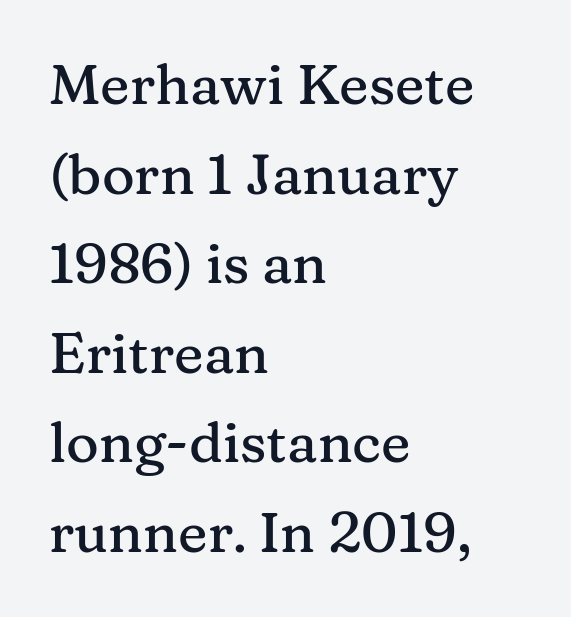
{"serif": "yes", "italic": "no", "width": "normal", "stroke_contrast": "medium", "x_height": "medium", "monospaced": "no", "underline": "no", "align": "left", "line_spacing": "normal", "line_spacing_ratio": 1.6, "letter_spacing": "normal", "letter_spacing_em": 0.0, "glyph_px": 56}
